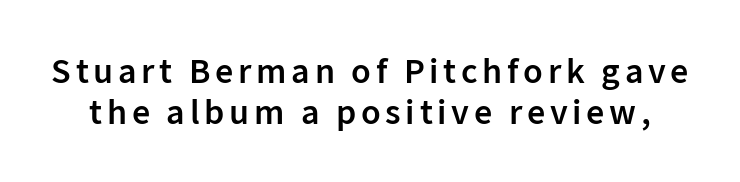
Q: Is the text bold? A: Semi-bold.
Q: Is the text italic (slanted)? A: No, it is upright.
Q: Is the typeface a serif or a sans-serif typeface? A: Sans-serif.
Q: Is the text underlined? A: No.
Q: Is the spacing between lines tight, normal or loose? A: Tight.
Q: Width (condensed, normal, or wide)? A: Normal.
Q: Stroke contrast? A: Low.
Q: x-height? A: Medium.
Q: Monospaced? A: No.
